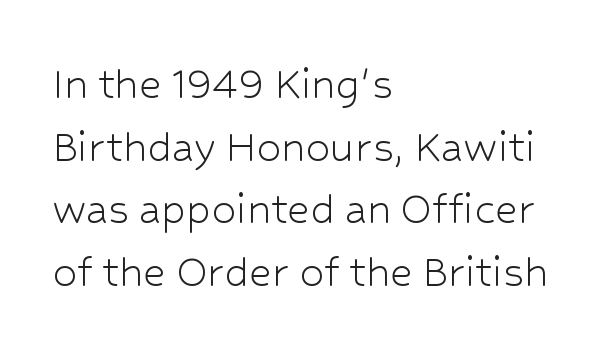
The image shows 49 px light sans-serif type, upright; set left-aligned, normal line spacing (1.28x), normal letter spacing, not underlined; low stroke contrast and a medium x-height.
